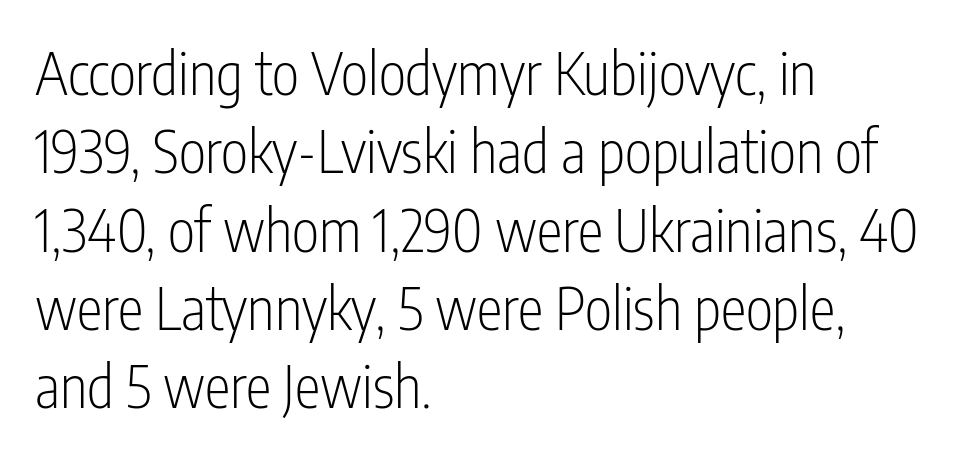
Q: Is the text bold? A: No.
Q: Is the text italic (slanted)? A: No, it is upright.
Q: Is the typeface a serif or a sans-serif typeface? A: Sans-serif.
Q: Is the text underlined? A: No.
Q: How is the paragraph aligned? A: Left-aligned.
Q: Is the spacing between letters normal or unusually wide? A: Normal.
Q: Is the spacing between lines tight, normal or loose? A: Normal.
Q: Width (condensed, normal, or wide)? A: Condensed.
Q: Stroke contrast? A: Low.
Q: x-height? A: Medium.
Q: Monospaced? A: No.
